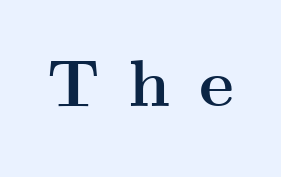
The image shows 66 px semibold, wide serif type, upright; set unusually wide letter spacing (+0.43 em), not underlined; medium stroke contrast and a small x-height.
